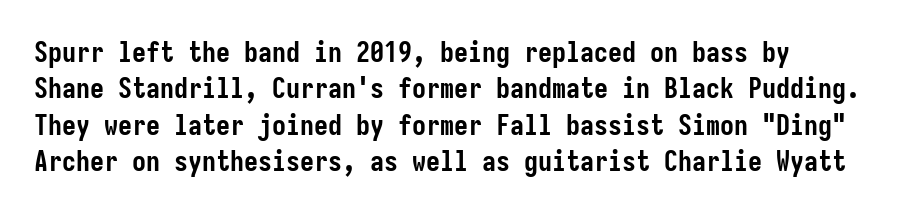
Does the type have serifs? No, each stem ends abruptly. Bare-footed words on every line. The setting favours the left margin, as ordinary paragraphs usually do. Ordinary non-slanted type is in use. Summary of weight: heavy, a full bold. Successive baselines arrive at the customary interval.
